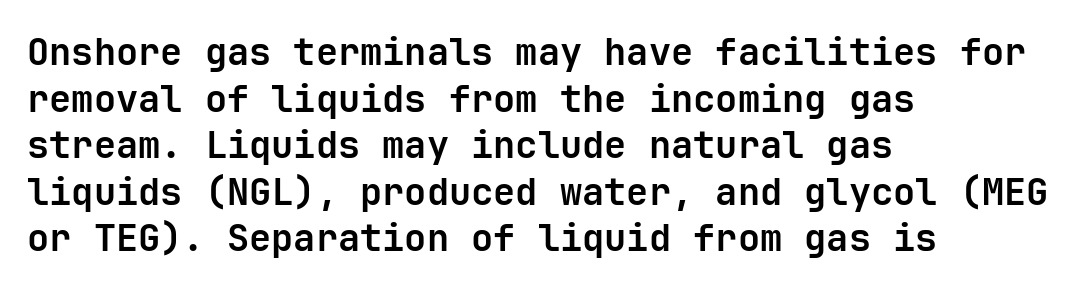
The glyphs have the mass of a bold cut. Layout note: lines flush left. Any mark beneath the type? The region is blank. Fixed-width glyphs throughout — classic coding-font behaviour. Here the glyphs are tracked normally, forming tight word shapes.
